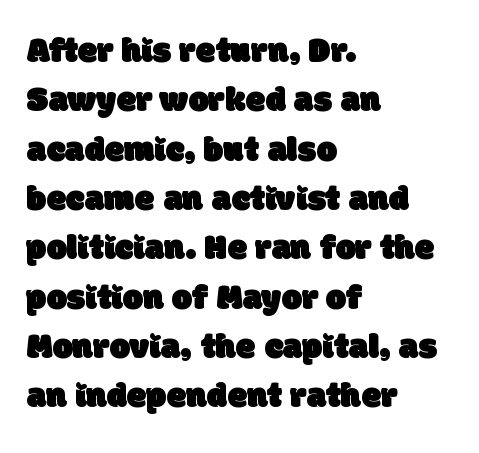
Think of a printed novel: that variable character pitch is what you see here. This sample keeps an unexceptional amount of space between lines. This rendering employs a face without finishing strokes, i.e., a sans-serif. Glance below the letters and you will spot only blank space.
